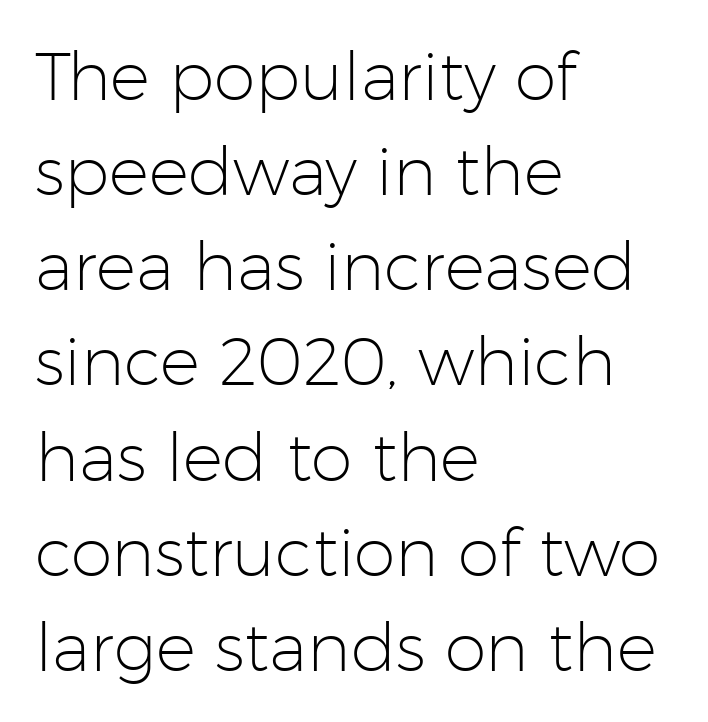
Unlike a traditional serif, this face leaves its strokes unadorned. Whoever set this chose a conventional vertical rhythm. Heft: none added — not bold. Note the varied advance widths — an 'i' is clearly narrower than an 'm'.
